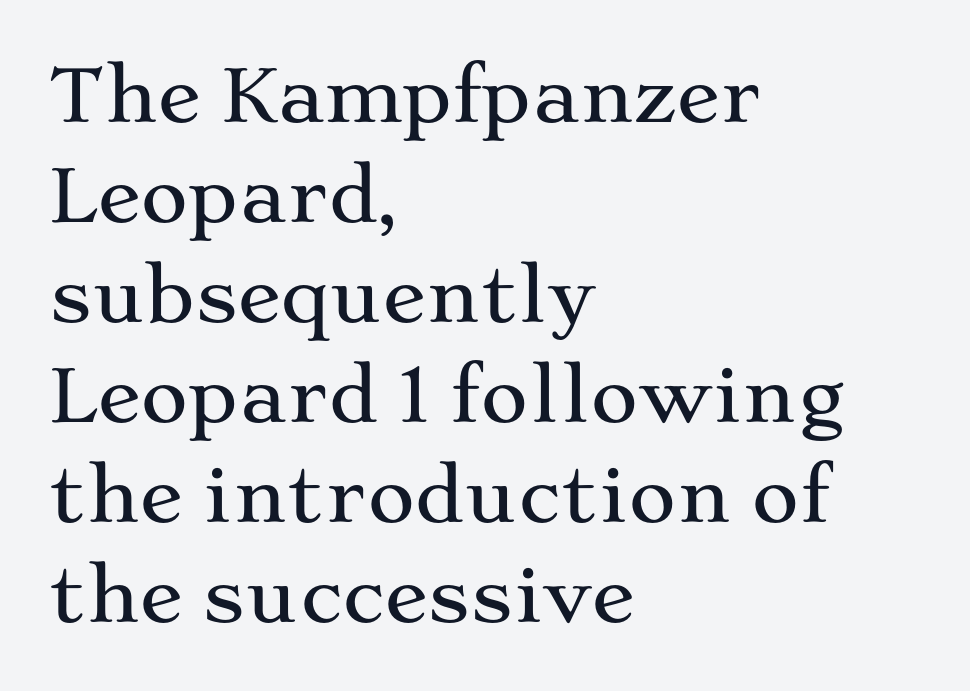
Q: Is the text italic (slanted)? A: No, it is upright.
Q: Is the typeface a serif or a sans-serif typeface? A: Serif.
Q: Is the text underlined? A: No.
Q: How is the paragraph aligned? A: Left-aligned.
Q: Is the spacing between letters normal or unusually wide? A: Normal.
Q: Is the spacing between lines tight, normal or loose? A: Normal.
Q: Width (condensed, normal, or wide)? A: Wide.
Q: Stroke contrast? A: Medium.
Q: x-height? A: Medium.
Q: Monospaced? A: No.
